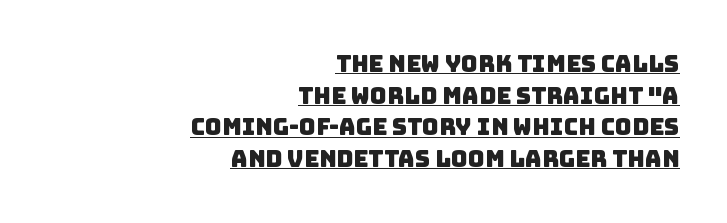
The image shows 23 px text type; set right-aligned, normal line spacing (1.38x), normal letter spacing, underlined.
